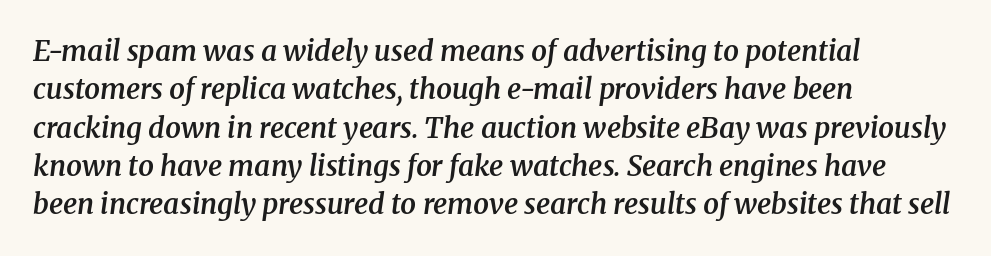
Q: Is the text bold? A: Semi-bold.
Q: Is the text italic (slanted)? A: Yes, it leans right by about 8 degrees.
Q: Is the typeface a serif or a sans-serif typeface? A: Serif.
Q: Is the text underlined? A: No.
Q: How is the paragraph aligned? A: Left-aligned.
Q: Is the spacing between letters normal or unusually wide? A: Normal.
Q: Is the spacing between lines tight, normal or loose? A: Normal.
Q: Width (condensed, normal, or wide)? A: Normal.
Q: Stroke contrast? A: Medium.
Q: x-height? A: Medium.
Q: Monospaced? A: No.
